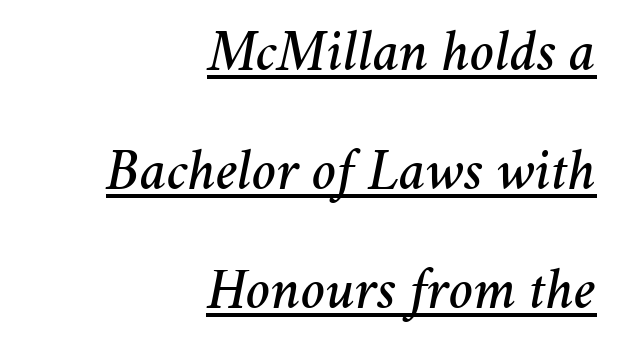
The lettering is marked with a stroke running underneath it. The font's italic variant was chosen for this text. These lines are set flush right with a ragged left edge. Honestly, the letter spacing is just normal — you wouldn't notice it. Each new line begins a long way beneath the previous one.
